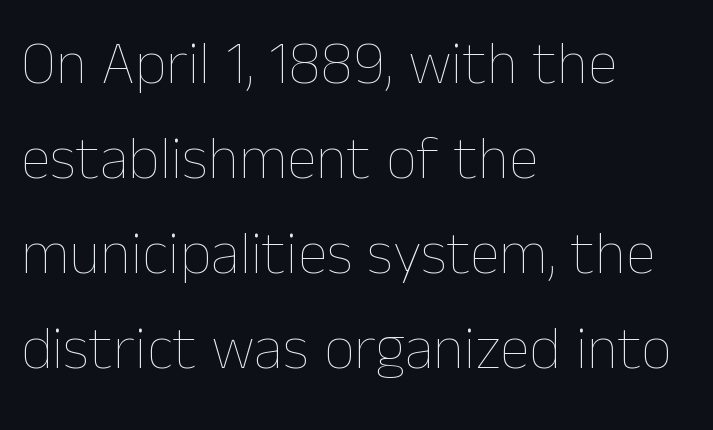
{"italic": "no", "bold": "no", "weight": "thin", "width": "normal", "stroke_contrast": "low", "x_height": "medium", "monospaced": "no", "underline": "no", "align": "left", "line_spacing": "normal", "line_spacing_ratio": 1.56, "letter_spacing": "normal", "letter_spacing_em": 0.0, "glyph_px": 61}
